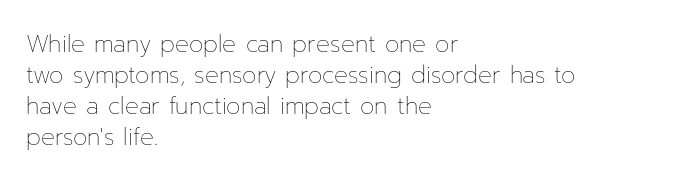
Posture: upright roman. The ragged edge is on the right, which tells us the setting is flush left. Reading down the column, the eye jumps a familiar distance to each next line. The specimen omits any rule beneath the text block's lines. The face looks like a standard text weight, possibly lighter.
